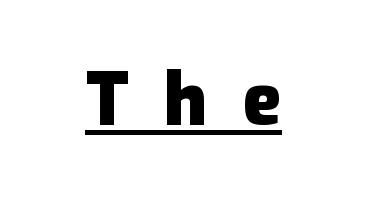
Q: Is the text bold? A: Yes.
Q: Is the text italic (slanted)? A: No, it is upright.
Q: Is the typeface a serif or a sans-serif typeface? A: Sans-serif.
Q: Is the text underlined? A: Yes.
Q: How is the paragraph aligned? A: Centered.
Q: Is the spacing between letters normal or unusually wide? A: Unusually wide.
Q: Width (condensed, normal, or wide)? A: Normal.
Q: Stroke contrast? A: Low.
Q: x-height? A: Medium.
Q: Monospaced? A: No.
